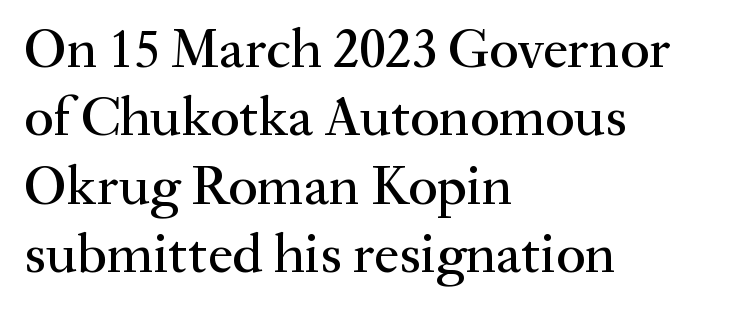
What stands out about the letter spacing? Nothing — it is the standard amount. Short and long lines alike share a common starting point at left. The area under the type is left untouched. Observe the serifs anchoring each vertical stroke in this sample.
